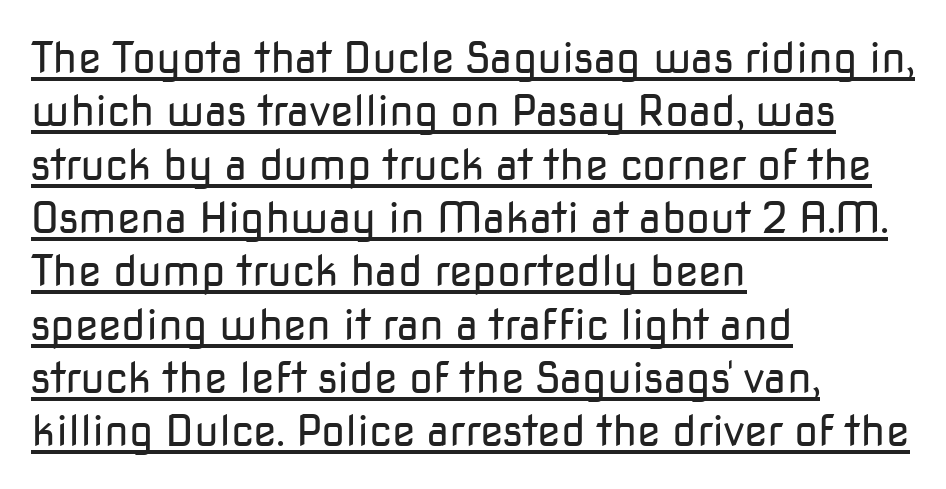
A typesetter would mark this as roman, not italic. Each line starts at the same left margin while the right side varies. Serif or sans? Sans — the stroke terminals are bare. Somebody hit Ctrl+U on this one — the words are underlined. Proportional: the letters do not fall into vertical columns.
